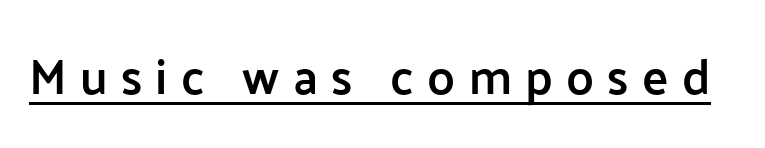
The image shows 49 px semibold sans-serif type, upright; set unusually wide letter spacing (+0.27 em), underlined; low stroke contrast and a medium x-height.
